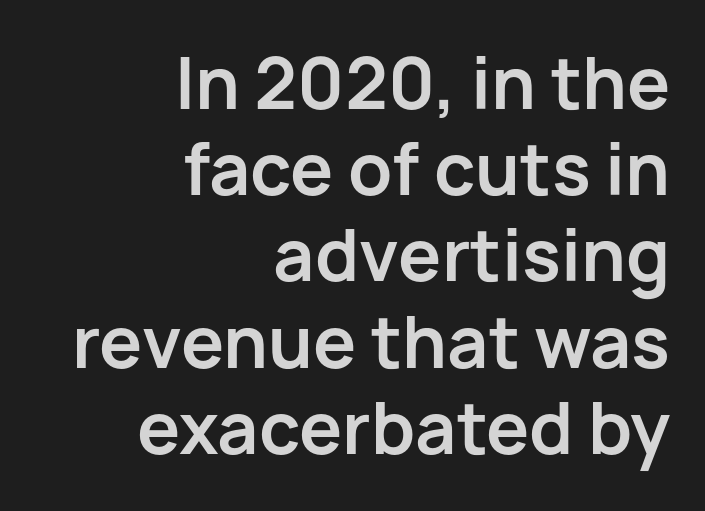
Each letter keeps its own natural width here, so spacing adapts to shape. This is heavy type, rendered in bold. The specimen omits any rule beneath the text block's lines. Leading matches the norm, producing a regular column.
